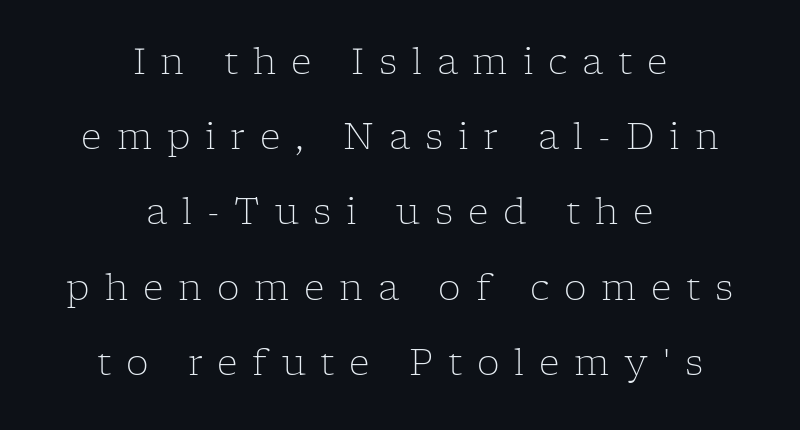
The image shows 36 px light serif type, upright; set centered, loose line spacing (2.09x), unusually wide letter spacing (+0.41 em), not underlined; low stroke contrast and a medium x-height.
